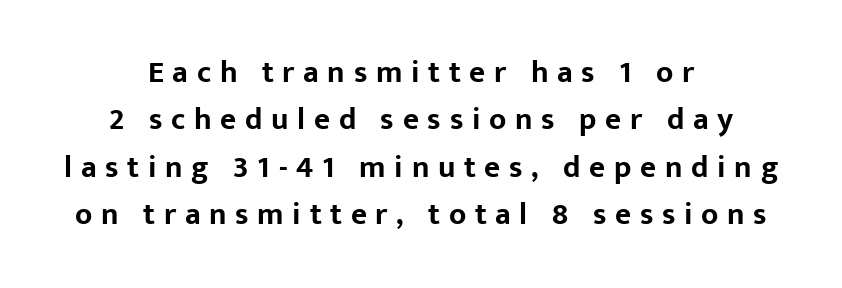
Proportional: the letters do not fall into vertical columns. This is roman type, the default non-slanted kind. The setting favours the middle, as headings and verse often do. Examine the stroke ends and you'll find no serifs. Successive baselines arrive at the customary interval.
